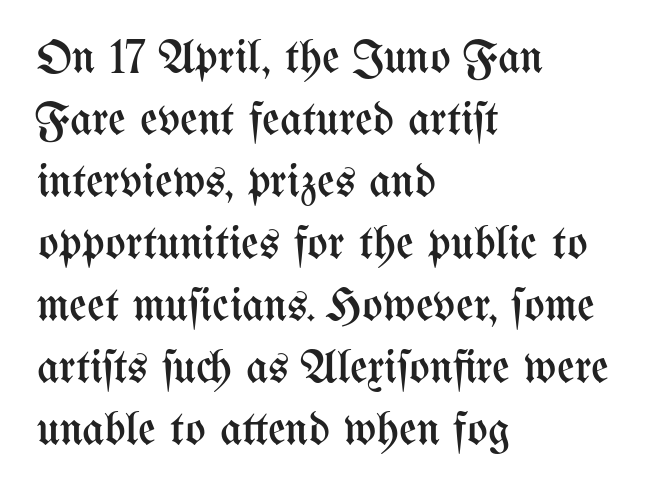
Q: Is the text bold? A: No.
Q: Is the text italic (slanted)? A: No, it is upright.
Q: Is the text underlined? A: No.
Q: How is the paragraph aligned? A: Left-aligned.
Q: Is the spacing between letters normal or unusually wide? A: Normal.
Q: Is the spacing between lines tight, normal or loose? A: Normal.
Q: Width (condensed, normal, or wide)? A: Condensed.
Q: Stroke contrast? A: Medium.
Q: x-height? A: Medium.
Q: Monospaced? A: No.
